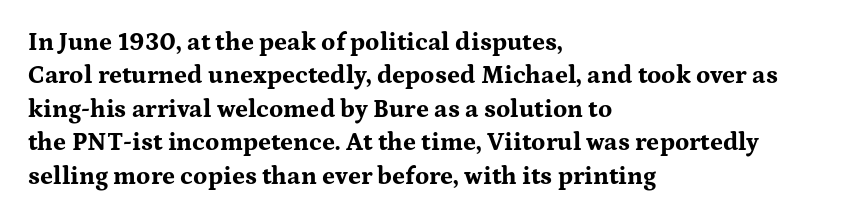
Notice how the passage keeps a crisp vertical edge on the left only. Ordinary non-slanted type is in use. This sample uses plain, unmodified letter spacing. Strong, thick strokes mark this as bold type. Normally led — the rows are evenly, conventionally spaced.
